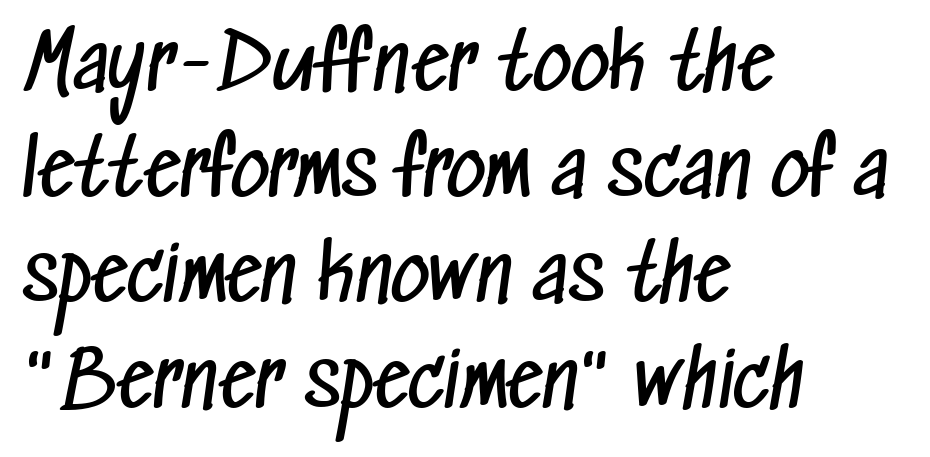
The image shows 75 px regular-weight, condensed sans-serif type; set left-aligned, normal line spacing (1.41x), normal letter spacing, not underlined; low stroke contrast and a medium x-height.
